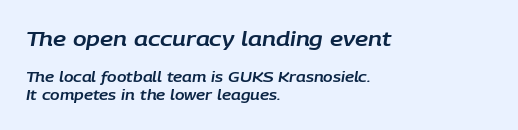
Q: Is the text italic (slanted)? A: Yes, it leans right by about 9 degrees.
Q: Is the text underlined? A: No.
Q: How is the paragraph aligned? A: Left-aligned.
Q: Is the spacing between letters normal or unusually wide? A: Normal.
Q: Is the spacing between lines tight, normal or loose? A: Normal.
Q: Which block of text is set in a larger size, the first (top) or the second (bottom)? A: The first (top) one.
